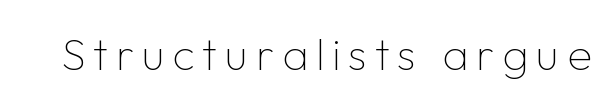
Q: Is the text bold? A: No.
Q: Is the text italic (slanted)? A: No, it is upright.
Q: Is the typeface a serif or a sans-serif typeface? A: Sans-serif.
Q: Is the text underlined? A: No.
Q: Width (condensed, normal, or wide)? A: Normal.
Q: Stroke contrast? A: Low.
Q: x-height? A: Medium.
Q: Monospaced? A: No.
